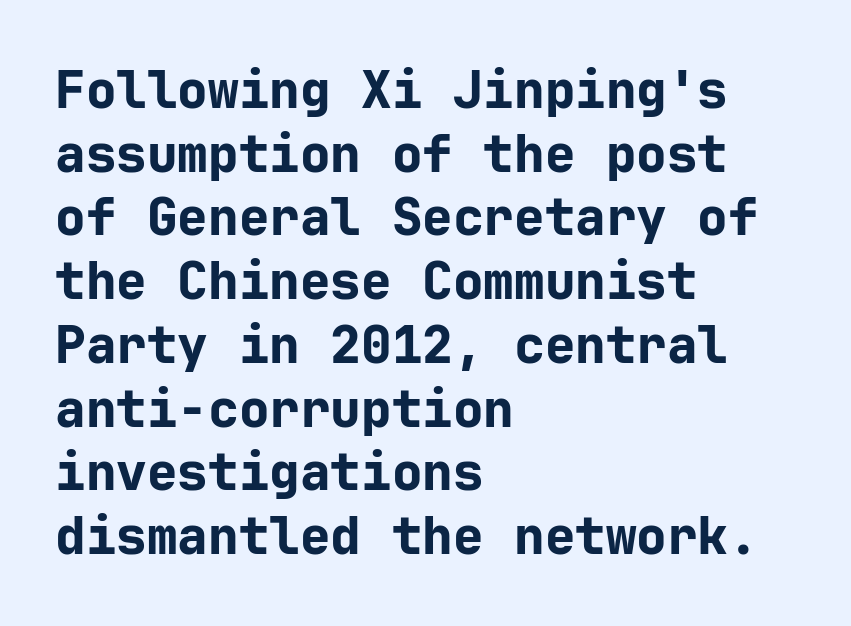
Q: Is the text bold? A: Yes.
Q: Is the text italic (slanted)? A: No, it is upright.
Q: Is the typeface a serif or a sans-serif typeface? A: Sans-serif.
Q: Is the text underlined? A: No.
Q: How is the paragraph aligned? A: Left-aligned.
Q: Is the spacing between letters normal or unusually wide? A: Normal.
Q: Is the spacing between lines tight, normal or loose? A: Normal.
Q: Width (condensed, normal, or wide)? A: Normal.
Q: Stroke contrast? A: Low.
Q: x-height? A: Medium.
